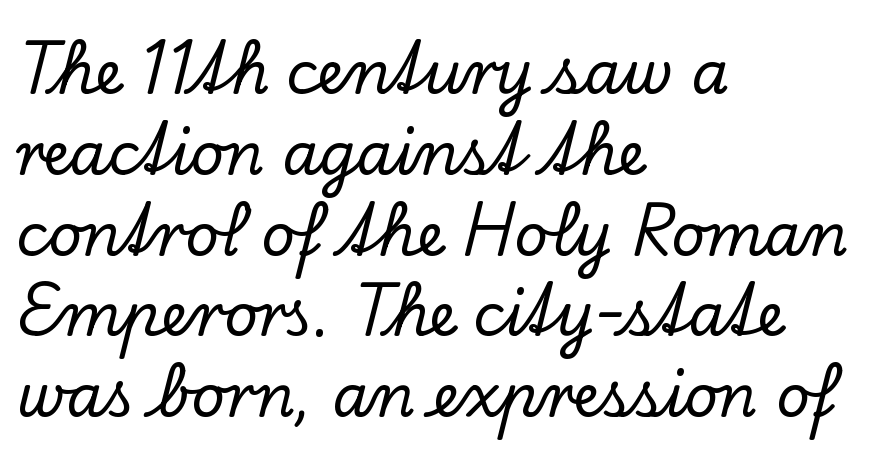
Q: Is the text italic (slanted)? A: Yes.
Q: Is the typeface a serif or a sans-serif typeface? A: Serif.
Q: Is the text underlined? A: No.
Q: How is the paragraph aligned? A: Left-aligned.
Q: Is the spacing between letters normal or unusually wide? A: Normal.
Q: Is the spacing between lines tight, normal or loose? A: Normal.
Q: Width (condensed, normal, or wide)? A: Normal.
Q: Stroke contrast? A: Low.
Q: x-height? A: Small.
Q: Monospaced? A: No.
